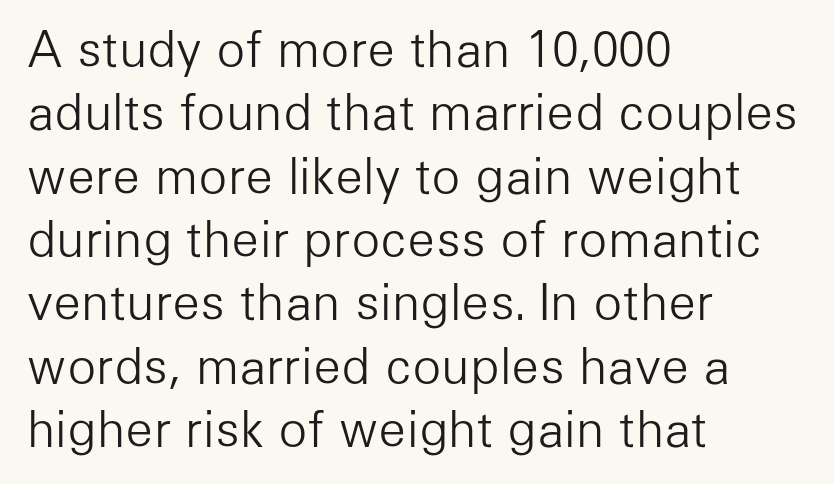
{"serif": "no", "italic": "no", "bold": "no", "weight": "light", "width": "normal", "stroke_contrast": "low", "x_height": "medium", "monospaced": "no", "underline": "no", "align": "left", "line_spacing": "normal", "line_spacing_ratio": 1.32, "letter_spacing": "normal", "letter_spacing_em": 0.0, "glyph_px": 48}
